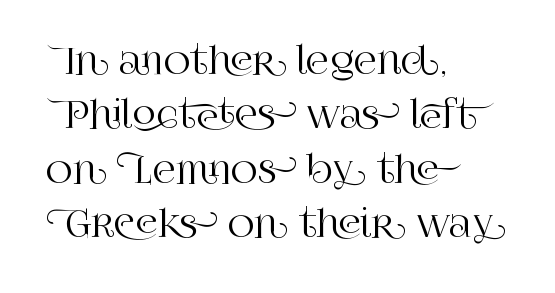
The image shows 36 px serif type, upright; set left-aligned, normal line spacing (1.51x), normal letter spacing, not underlined; high stroke contrast and a large x-height.
